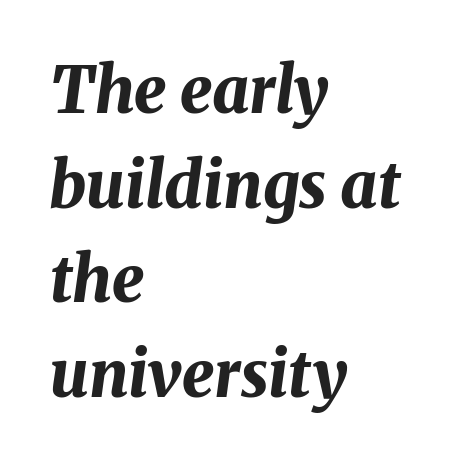
The image shows 64 px bold type, italic (leaning right); set left-aligned, normal line spacing (1.48x), normal letter spacing, not underlined; medium stroke contrast and a medium x-height.
